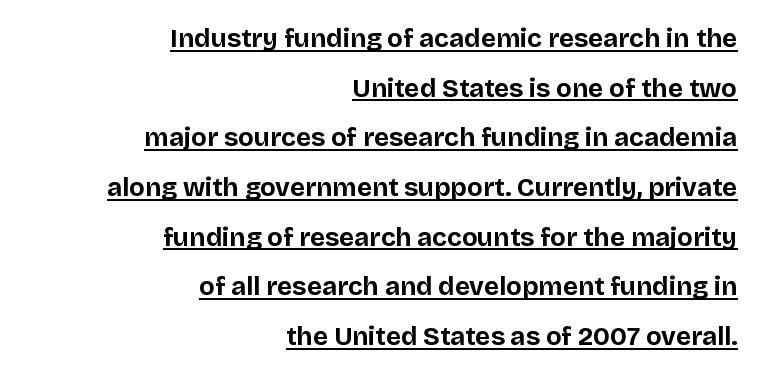
The image shows 26 px bold type, upright; set right-aligned, loose line spacing (1.91x), normal letter spacing, underlined.
